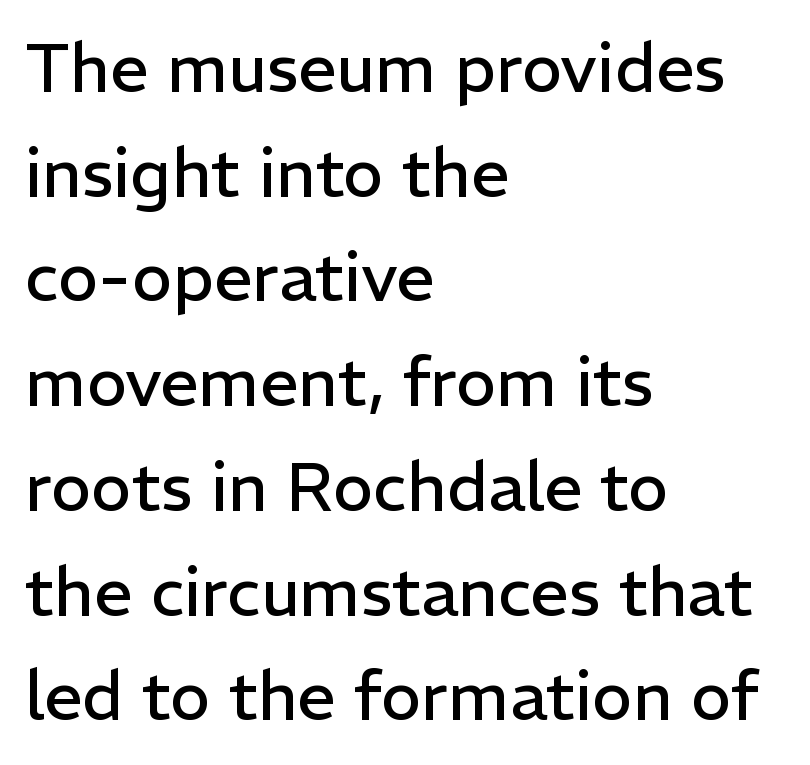
Q: Is the text bold? A: No.
Q: Is the text italic (slanted)? A: No, it is upright.
Q: Is the typeface a serif or a sans-serif typeface? A: Sans-serif.
Q: Is the text underlined? A: No.
Q: How is the paragraph aligned? A: Left-aligned.
Q: Is the spacing between letters normal or unusually wide? A: Normal.
Q: Is the spacing between lines tight, normal or loose? A: Normal.
Q: Width (condensed, normal, or wide)? A: Normal.
Q: Stroke contrast? A: Low.
Q: x-height? A: Medium.
Q: Monospaced? A: No.
